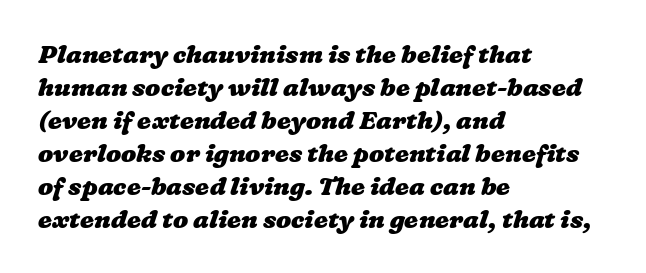
Q: Is the text bold? A: Yes.
Q: Is the text underlined? A: No.
Q: How is the paragraph aligned? A: Left-aligned.
Q: Is the spacing between letters normal or unusually wide? A: Normal.
Q: Is the spacing between lines tight, normal or loose? A: Normal.
